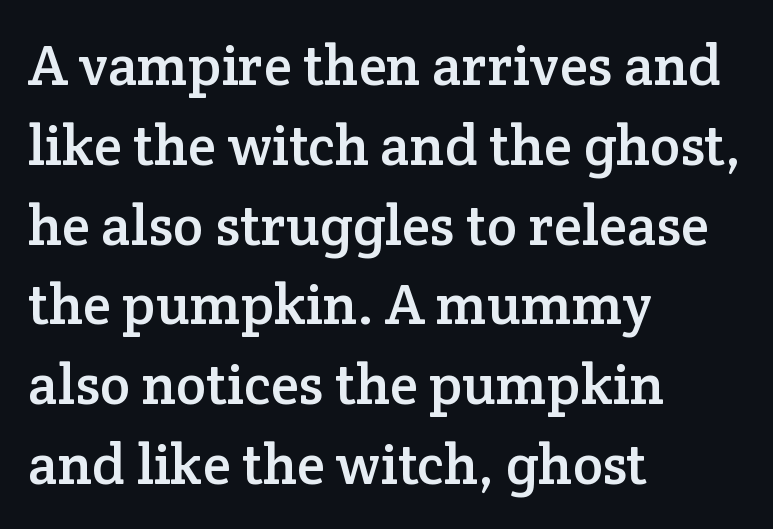
Q: Is the text italic (slanted)? A: No, it is upright.
Q: Is the typeface a serif or a sans-serif typeface? A: Serif.
Q: Is the text underlined? A: No.
Q: How is the paragraph aligned? A: Left-aligned.
Q: Is the spacing between letters normal or unusually wide? A: Normal.
Q: Is the spacing between lines tight, normal or loose? A: Normal.
Q: Width (condensed, normal, or wide)? A: Normal.
Q: Stroke contrast? A: Low.
Q: x-height? A: Medium.
Q: Monospaced? A: No.
